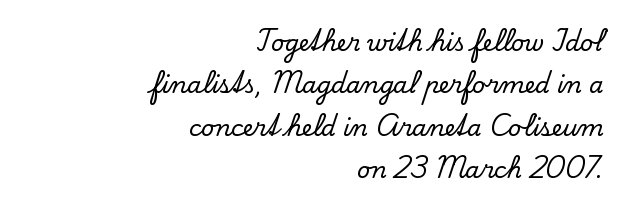
The image shows 23 px text type; set right-aligned, line spacing 1.84x, normal letter spacing, not underlined.
